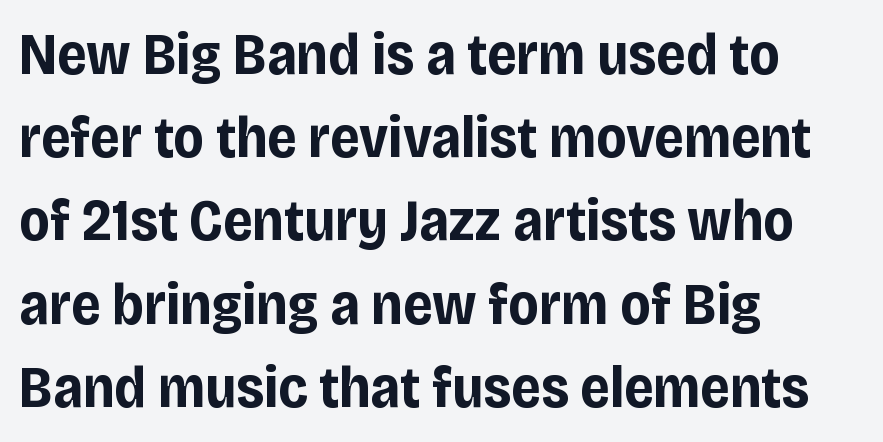
Q: Is the text bold? A: Yes.
Q: Is the text italic (slanted)? A: No, it is upright.
Q: Is the typeface a serif or a sans-serif typeface? A: Sans-serif.
Q: Is the text underlined? A: No.
Q: How is the paragraph aligned? A: Left-aligned.
Q: Is the spacing between letters normal or unusually wide? A: Normal.
Q: Is the spacing between lines tight, normal or loose? A: Normal.
Q: Width (condensed, normal, or wide)? A: Condensed.
Q: Stroke contrast? A: Low.
Q: x-height? A: Large.
Q: Monospaced? A: No.
